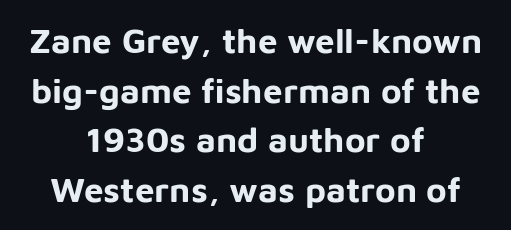
{"serif": "no", "italic": "no", "bold": "yes", "weight": "bold", "width": "normal", "stroke_contrast": "low", "x_height": "medium", "monospaced": "no", "underline": "no", "align": "center", "line_spacing": "normal", "line_spacing_ratio": 1.42, "letter_spacing": "normal", "letter_spacing_em": 0.0, "glyph_px": 35}
